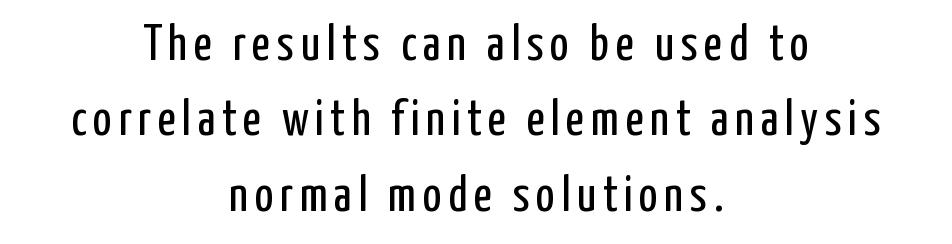
The image shows 50 px regular-weight, condensed sans-serif type, upright; set centered, normal line spacing (1.51x), not underlined; low stroke contrast and a medium x-height.
